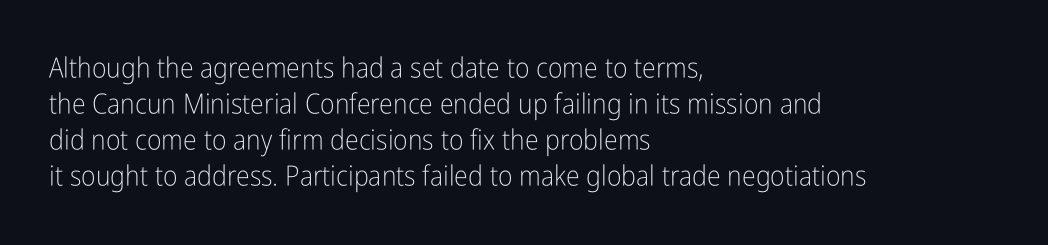
{"serif": "no", "italic": "no", "bold": "no", "weight": "light", "width": "condensed", "stroke_contrast": "low", "x_height": "medium", "monospaced": "no", "underline": "no", "align": "left", "line_spacing": "normal", "line_spacing_ratio": 1.28, "letter_spacing": "normal", "letter_spacing_em": 0.0, "glyph_px": 28}
